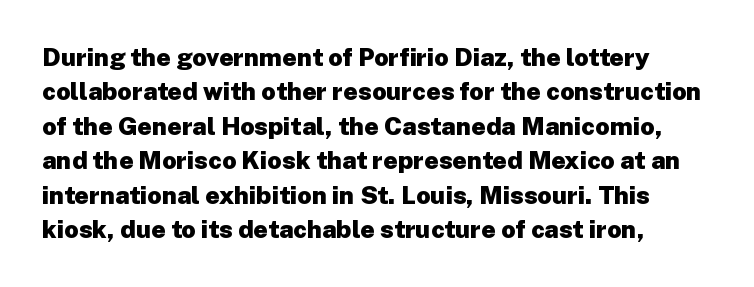
The image shows 25 px bold type, upright; set left-aligned, normal line spacing (1.38x), normal letter spacing, not underlined.
